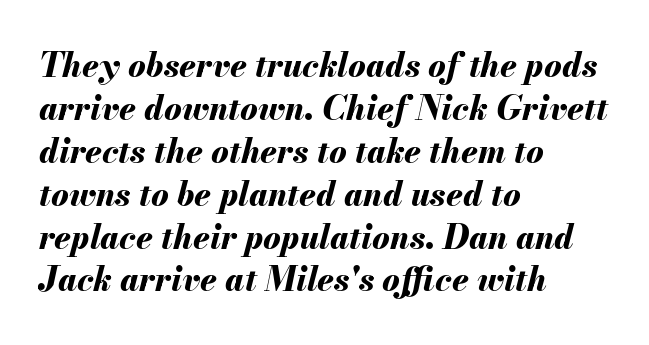
The image shows 33 px bold type, italic (leaning right); set left-aligned, normal line spacing (1.3x), normal letter spacing, not underlined; medium stroke contrast and a small x-height.
